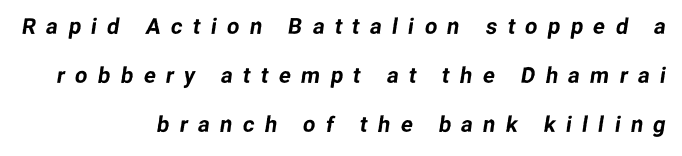
Summary of vertical rhythm: relaxed, with wide interline spacing. In terms of letterspacing, this is a distinctly airy, spread setting. Just letters on the line, the space beneath them empty. Where is the straight margin? On the right.
